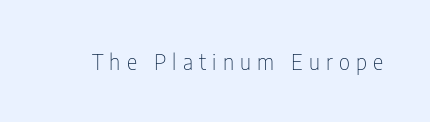
{"italic": "no", "bold": "no", "underline": "no", "letter_spacing": "wide", "letter_spacing_em": 0.28, "glyph_px": 22}
